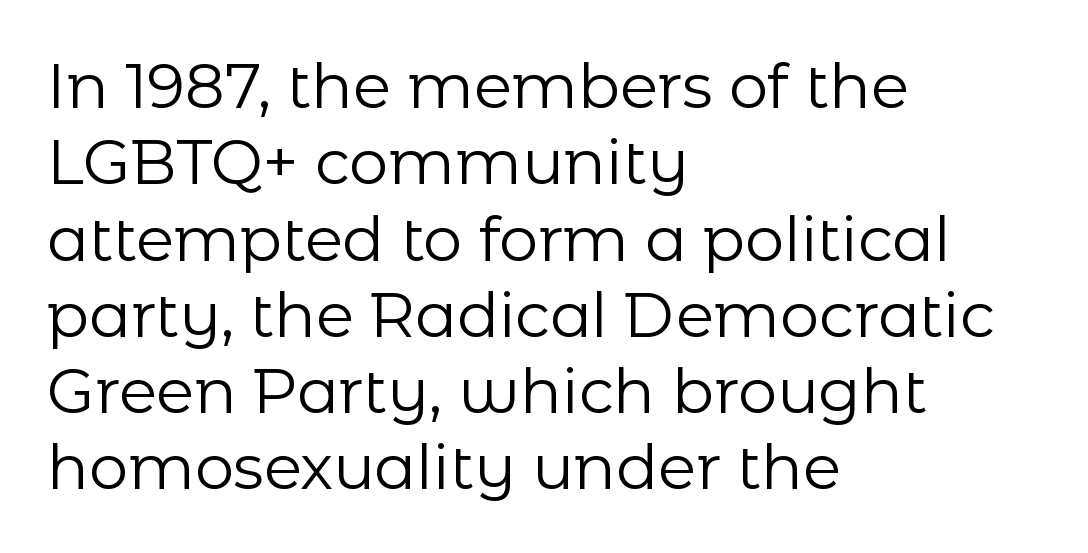
Q: Is the text bold? A: No.
Q: Is the text italic (slanted)? A: No, it is upright.
Q: Is the typeface a serif or a sans-serif typeface? A: Sans-serif.
Q: Is the text underlined? A: No.
Q: How is the paragraph aligned? A: Left-aligned.
Q: Is the spacing between letters normal or unusually wide? A: Normal.
Q: Width (condensed, normal, or wide)? A: Normal.
Q: Stroke contrast? A: Low.
Q: x-height? A: Medium.
Q: Monospaced? A: No.
